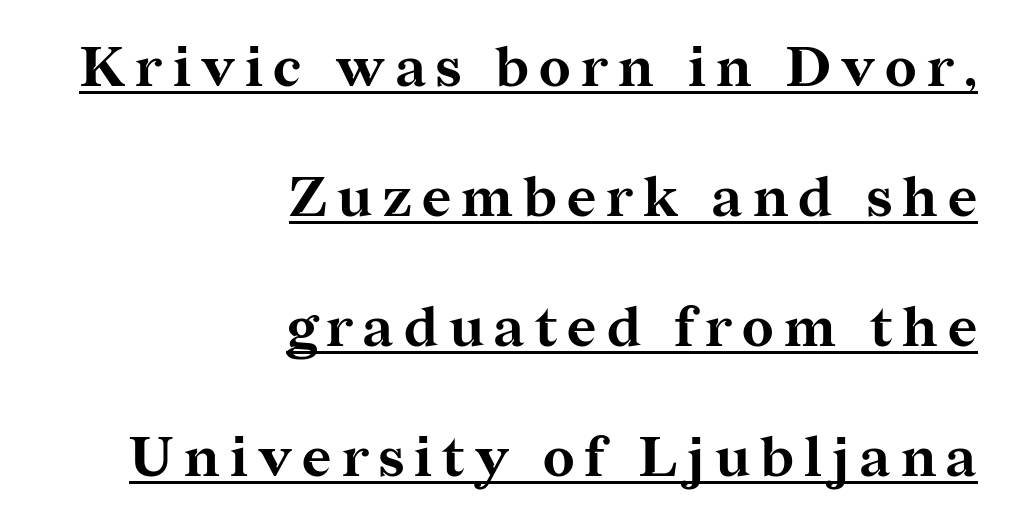
Q: Is the text bold? A: Yes.
Q: Is the text italic (slanted)? A: No, it is upright.
Q: Is the typeface a serif or a sans-serif typeface? A: Serif.
Q: Is the text underlined? A: Yes.
Q: How is the paragraph aligned? A: Right-aligned.
Q: Is the spacing between lines tight, normal or loose? A: Loose.
Q: Width (condensed, normal, or wide)? A: Normal.
Q: Stroke contrast? A: Medium.
Q: x-height? A: Medium.
Q: Monospaced? A: No.
